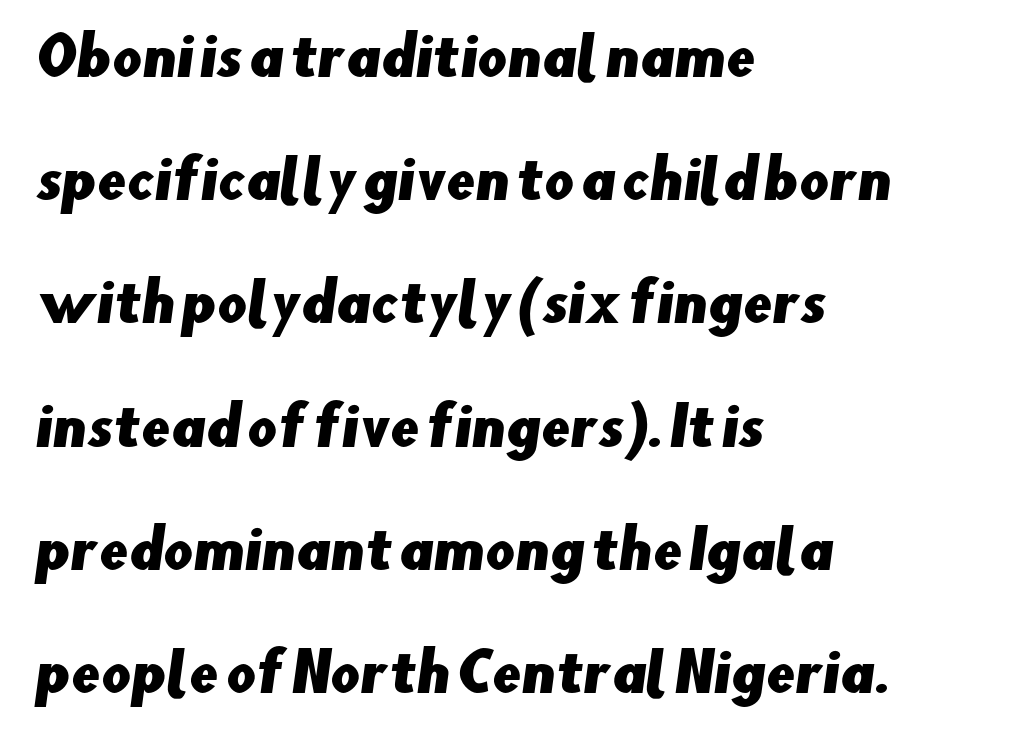
Q: Is the typeface a serif or a sans-serif typeface? A: Sans-serif.
Q: Is the text underlined? A: No.
Q: How is the paragraph aligned? A: Left-aligned.
Q: Is the spacing between letters normal or unusually wide? A: Normal.
Q: Is the spacing between lines tight, normal or loose? A: Loose.
Q: Width (condensed, normal, or wide)? A: Normal.
Q: Stroke contrast? A: Low.
Q: x-height? A: Small.
Q: Monospaced? A: No.
